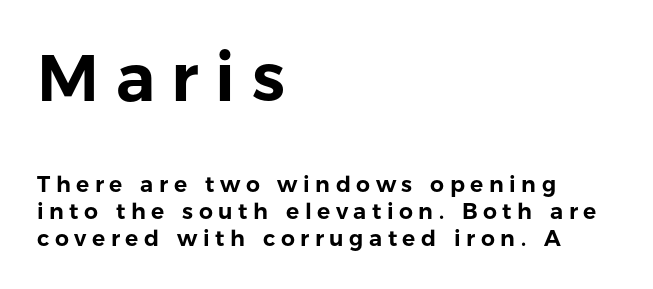
Ordinary non-slanted type is in use. These two chunks differ in scale, with the top chunk taking the larger measure. Quick note: underline off. If you drew a ruler down the left edge, every line would touch it. Someone cranked the tracking dial way up on this one. Is this a sans? Yes — the strokes have no serifs.
